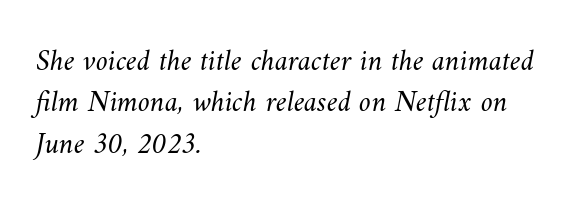
{"bold": "no", "weight": "light", "width": "normal", "stroke_contrast": "medium", "x_height": "small", "monospaced": "no", "underline": "no", "align": "left", "line_spacing": "normal", "line_spacing_ratio": 1.38, "letter_spacing": "normal", "letter_spacing_em": 0.0, "glyph_px": 30}
